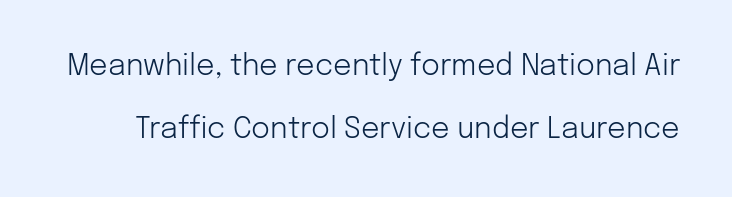
Decoration check: the copy has no underline. Students, note that the glyphs here touch the page at normal intervals. Weight class: somewhere from thin through regular. Serifs: no, the terminals of the letterforms are clean.
